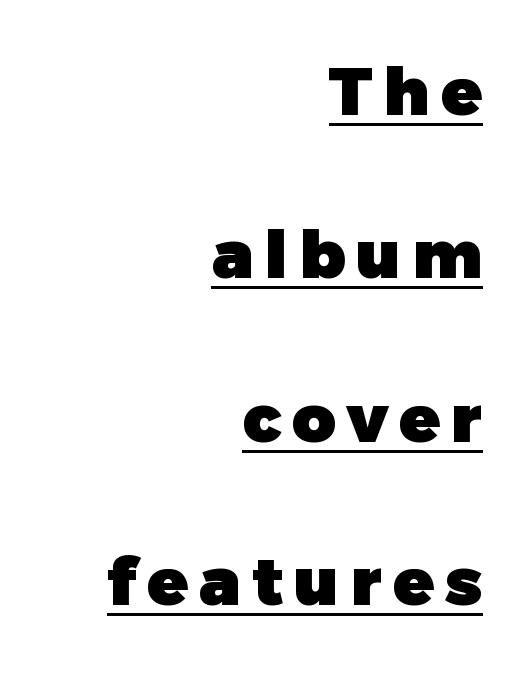
Q: Is the text bold? A: Yes.
Q: Is the text italic (slanted)? A: No, it is upright.
Q: Is the typeface a serif or a sans-serif typeface? A: Sans-serif.
Q: Is the text underlined? A: Yes.
Q: How is the paragraph aligned? A: Right-aligned.
Q: Is the spacing between lines tight, normal or loose? A: Loose.
Q: Width (condensed, normal, or wide)? A: Normal.
Q: Stroke contrast? A: Low.
Q: x-height? A: Medium.
Q: Monospaced? A: No.
